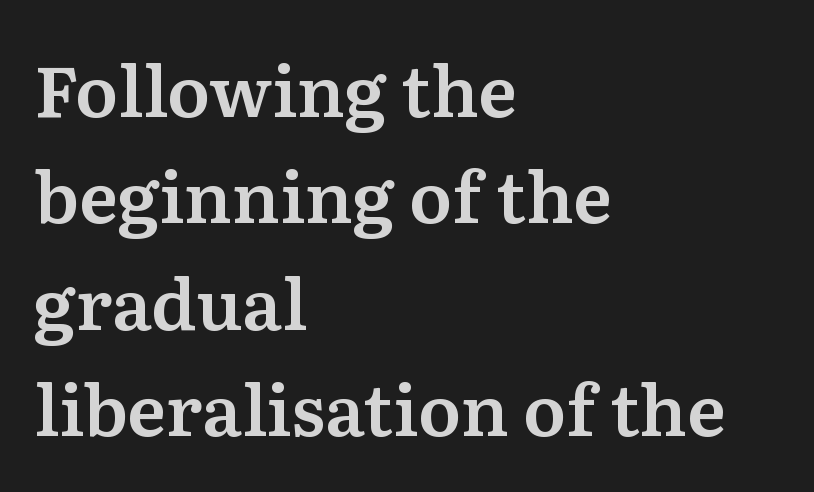
When letters stand straight like this, we call the style roman or upright. Layout note: lines flush left. The strip under each line holds only bare page. Here the glyphs are tracked normally, forming tight word shapes.
